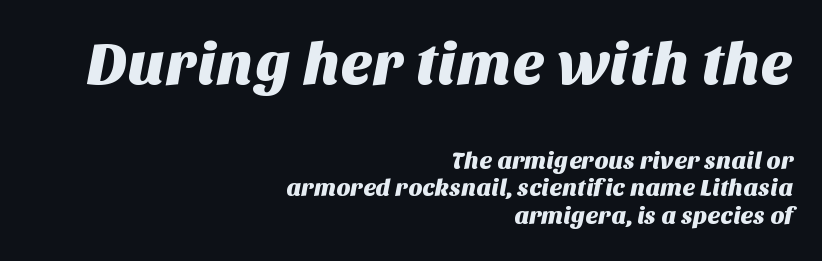
Q: Is the typeface a serif or a sans-serif typeface? A: Sans-serif.
Q: Is the text underlined? A: No.
Q: How is the paragraph aligned? A: Right-aligned.
Q: Is the spacing between letters normal or unusually wide? A: Normal.
Q: Which block of text is set in a larger size, the first (top) or the second (bottom)? A: The first (top) one.
Q: Width (condensed, normal, or wide)? A: Normal.
Q: Stroke contrast? A: Medium.
Q: x-height? A: Large.
Q: Monospaced? A: No.
